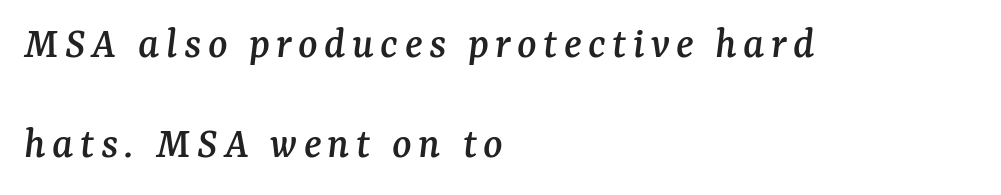
Q: Is the text italic (slanted)? A: Yes, it leans right by about 7 degrees.
Q: Is the typeface a serif or a sans-serif typeface? A: Serif.
Q: Is the text underlined? A: No.
Q: How is the paragraph aligned? A: Left-aligned.
Q: Is the spacing between lines tight, normal or loose? A: Loose.
Q: Width (condensed, normal, or wide)? A: Normal.
Q: Stroke contrast? A: Medium.
Q: x-height? A: Medium.
Q: Monospaced? A: No.
